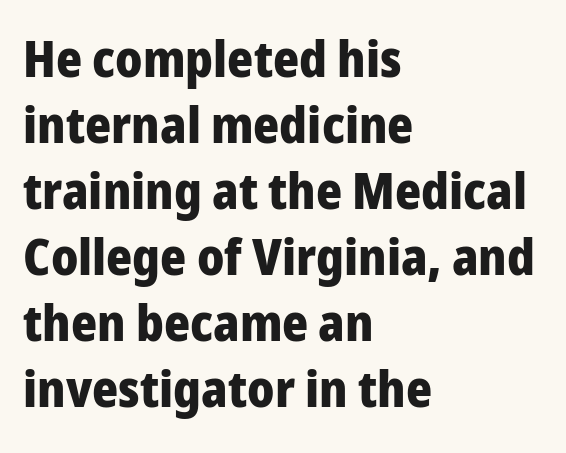
{"serif": "no", "italic": "no", "bold": "yes", "weight": "heavy", "width": "normal", "stroke_contrast": "low", "x_height": "medium", "monospaced": "no", "underline": "no", "align": "left", "line_spacing": "normal", "line_spacing_ratio": 1.32, "letter_spacing": "normal", "letter_spacing_em": 0.0, "glyph_px": 50}
